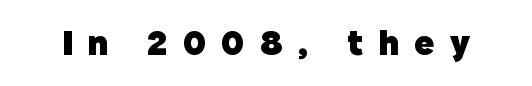
Q: Is the text bold? A: Yes.
Q: Is the text italic (slanted)? A: No, it is upright.
Q: Is the typeface a serif or a sans-serif typeface? A: Sans-serif.
Q: Is the text underlined? A: No.
Q: Is the spacing between letters normal or unusually wide? A: Unusually wide.
Q: Width (condensed, normal, or wide)? A: Normal.
Q: x-height? A: Medium.
Q: Monospaced? A: No.
